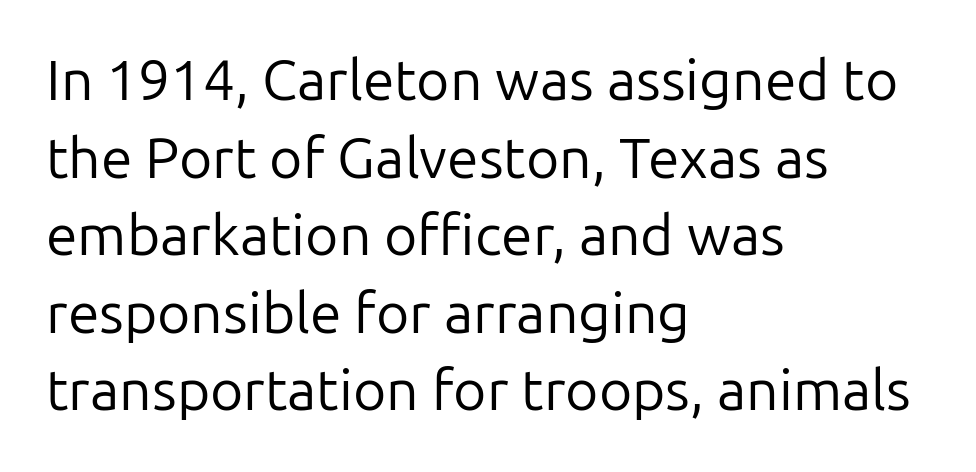
The image shows 57 px regular-weight sans-serif type, upright; set left-aligned, normal line spacing (1.36x), normal letter spacing, not underlined; low stroke contrast and a medium x-height.
